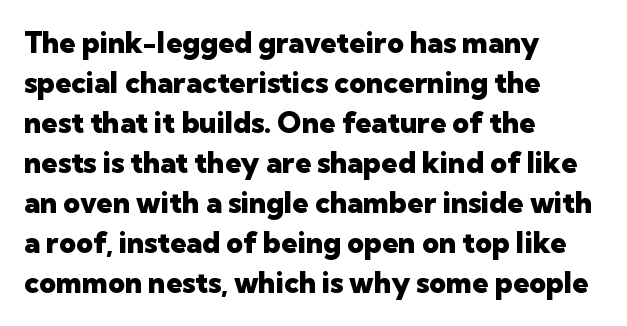
The image shows 29 px heavy sans-serif type, upright; set left-aligned, normal line spacing (1.38x), normal letter spacing, not underlined; low stroke contrast and a medium x-height.
